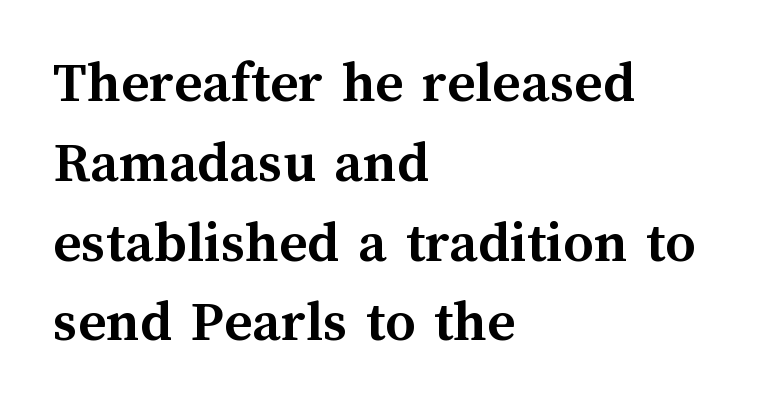
Thick stems and heavy bowls — unmistakably bold. Style check: upright. This block has exactly the height ordinary leading produces. This sample uses plain, unmodified letter spacing. Do the characters align in a grid? No, the font is proportional. Lines of text with bare space underneath.
